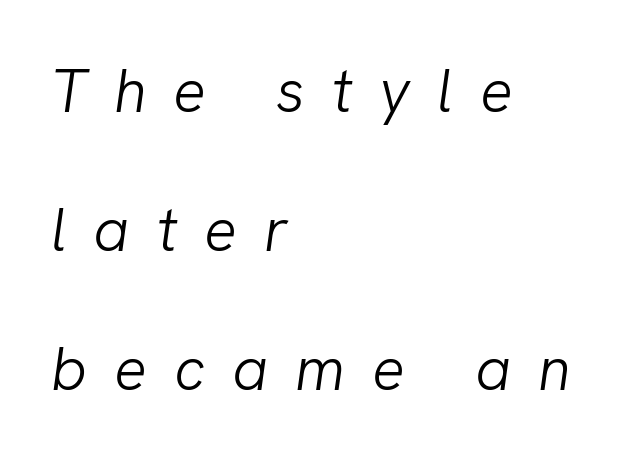
{"italic": "yes", "lean": "right", "slant_degrees": 8, "bold": "no", "weight": "light", "width": "normal", "stroke_contrast": "low", "x_height": "medium", "monospaced": "no", "underline": "no", "align": "left", "line_spacing": "loose", "line_spacing_ratio": 2.28, "letter_spacing": "wide", "letter_spacing_em": 0.44, "glyph_px": 61}
